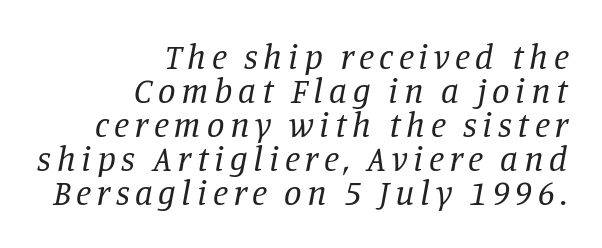
Descenders hang freely into open space. Which margin do the lines hug? The right one — the left edge is uneven. The letters are slanted; this is an italic face. The face used here is proportionally spaced, like ordinary book or web type. Notice how descenders almost collide with the ascenders below — that's tight leading. To sum up the face: it has serifs.
